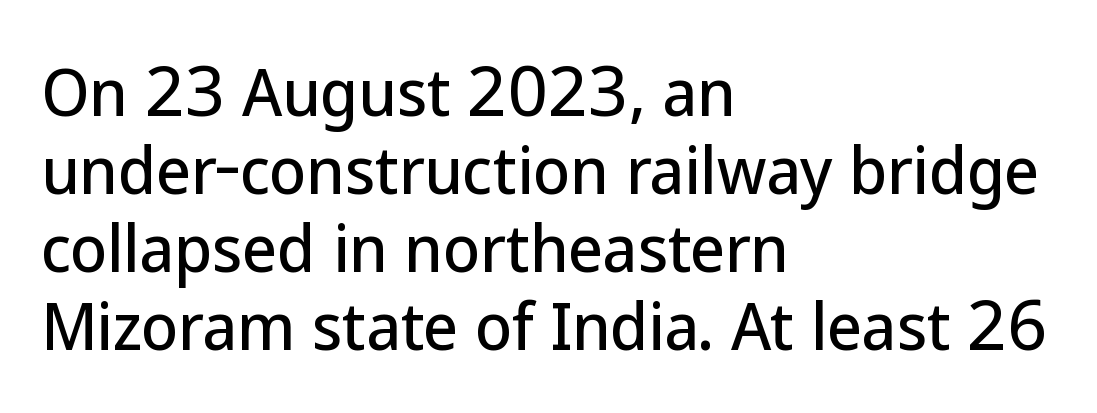
Vertical spacing — default. Tall strokes in this sample are plumb rather than angled. Just letters on the line, the space beneath them empty. The paragraph shown leans on its left margin.
